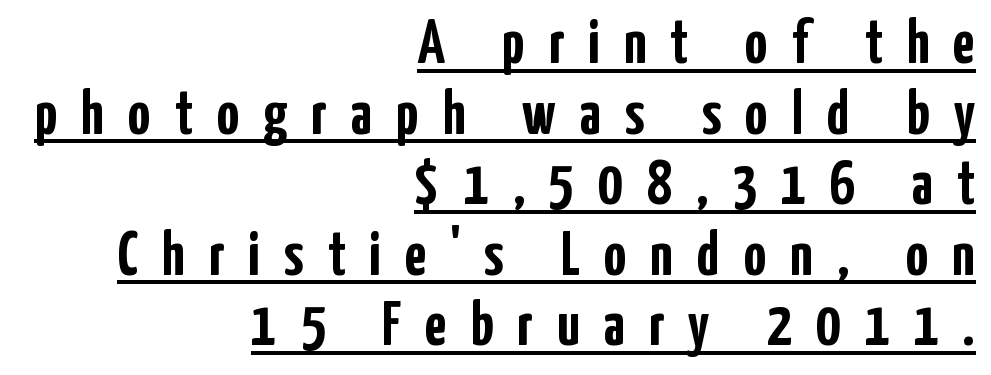
The image shows 63 px semibold, condensed sans-serif type, upright; set right-aligned, tight line spacing (1.12x), unusually wide letter spacing (+0.38 em), underlined; low stroke contrast and a medium x-height.
